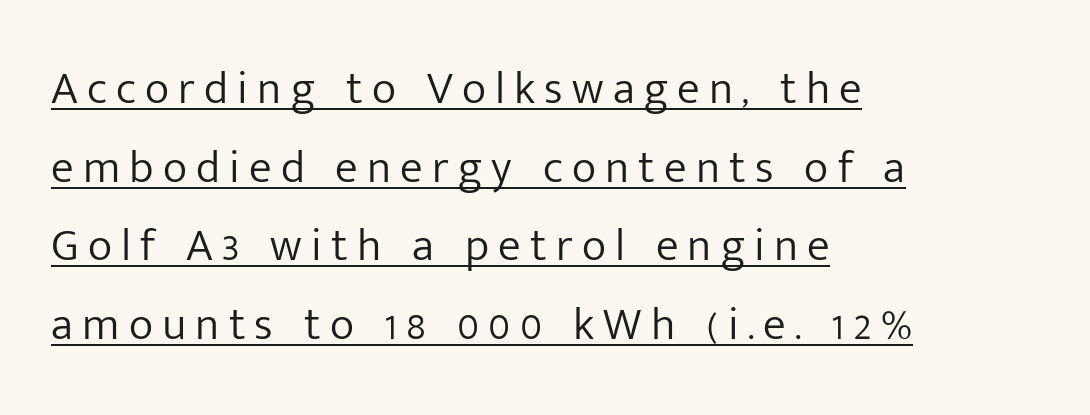
The image shows 46 px light sans-serif type, upright; set left-aligned, line spacing 1.71x, unusually wide letter spacing (+0.2 em), underlined; low stroke contrast and a medium x-height.
